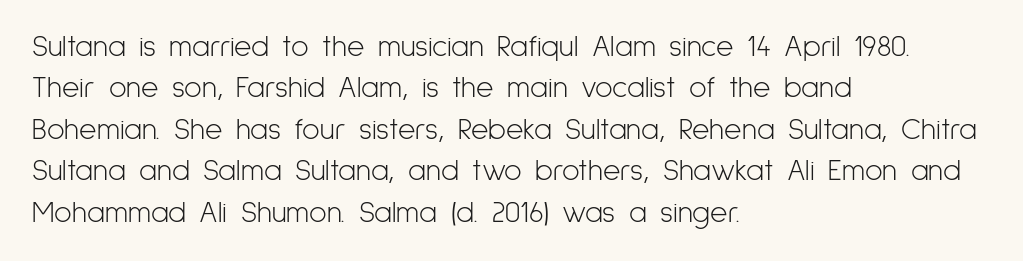
The image shows 30 px light, condensed sans-serif type, upright; set left-aligned, normal line spacing (1.38x), normal letter spacing, not underlined; low stroke contrast and a medium x-height.
